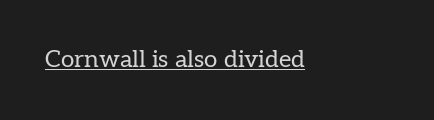
Q: Is the text bold? A: No.
Q: Is the text italic (slanted)? A: No, it is upright.
Q: Is the text underlined? A: Yes.
Q: Is the spacing between letters normal or unusually wide? A: Normal.
